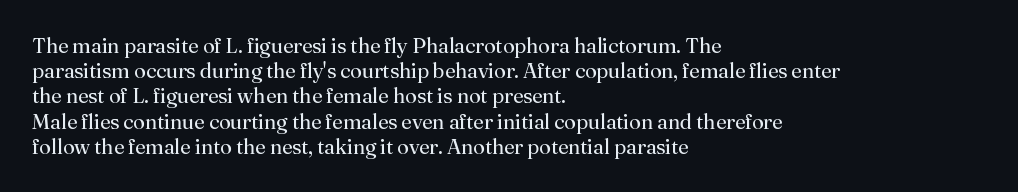
Q: Is the text bold? A: No.
Q: Is the text italic (slanted)? A: No, it is upright.
Q: Is the text underlined? A: No.
Q: How is the paragraph aligned? A: Left-aligned.
Q: Is the spacing between letters normal or unusually wide? A: Normal.
